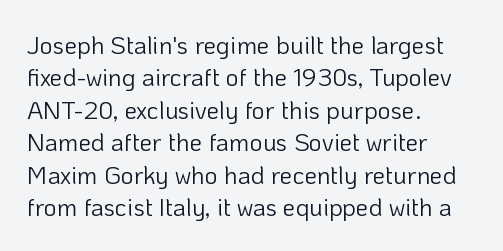
Q: Is the text bold? A: No.
Q: Is the text italic (slanted)? A: No, it is upright.
Q: Is the text underlined? A: No.
Q: How is the paragraph aligned? A: Left-aligned.
Q: Is the spacing between letters normal or unusually wide? A: Normal.
Q: Is the spacing between lines tight, normal or loose? A: Normal.
